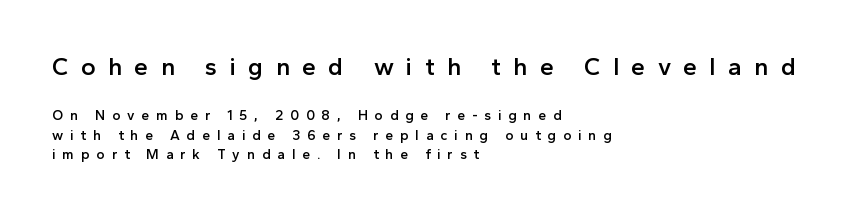
The image shows 25 px text type, upright; set left-aligned, normal line spacing (1.4x), unusually wide letter spacing (+0.49 em), not underlined; the first (top) block is 1.79x larger.
